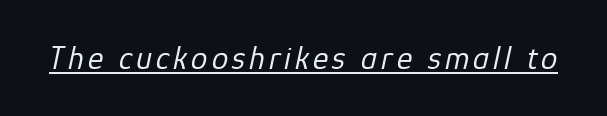
The image shows 33 px regular-weight type, italic (leaning right); set underlined; low stroke contrast and a medium x-height.
